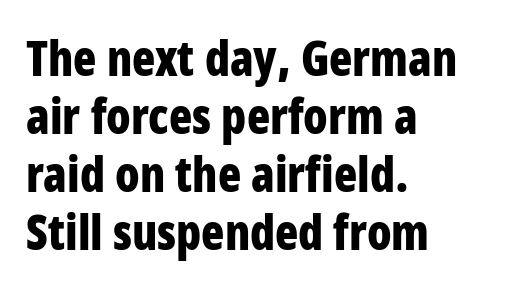
Tracking here is standard; glyphs follow each other at the usual distance. Check where the strokes stop: nothing finishes them off — pure sans. Where is the straight margin? On the left. Rendered with straight, roman letterforms.
